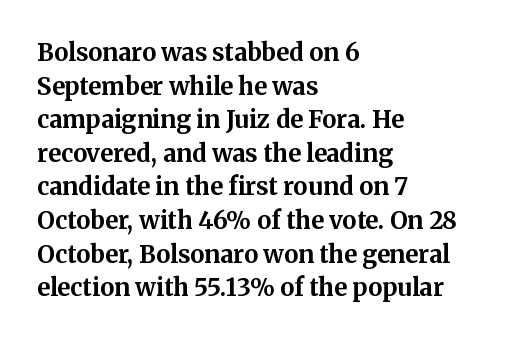
The image shows 24 px bold type, upright; set left-aligned, normal line spacing (1.4x), normal letter spacing, not underlined.
